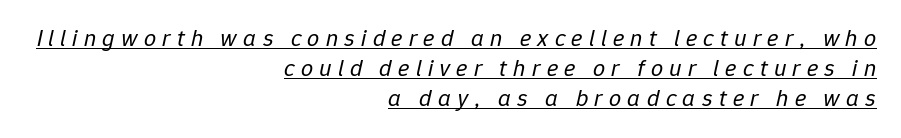
If you drew a line through each stem, it would be angled. What decoration does the sample have? An underline. The ragged edge is on the left, which tells us the setting is flush right. Here the glyphs are tracked loosely, breaking word shapes into spaced letters. The strokes carry an ordinary text weight at most. Line spacing here is normal.
